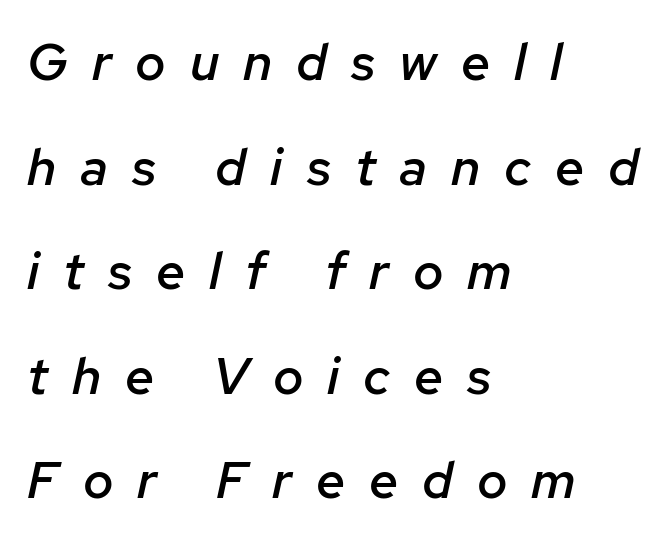
Compared with ordinary roman type, these characters are visibly tilted. The text block is weighted toward the left margin, trailing off unevenly rightward. Someone cranked the tracking dial way up on this one. The rendering uses natural spacing where letterforms have individual widths. A bit beefed up — I'd call it semibold rather than bold.
